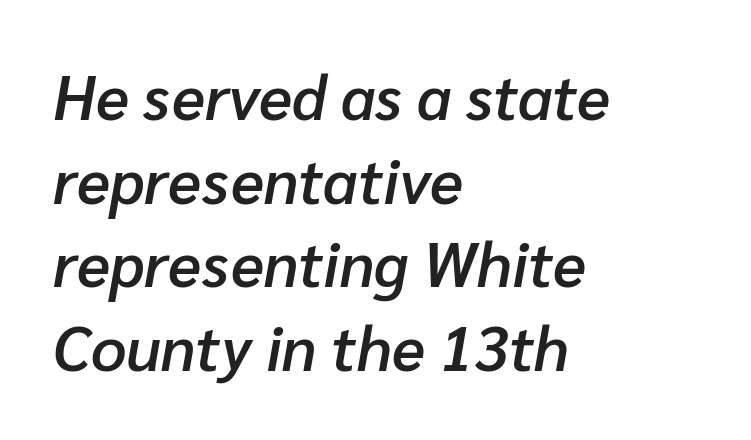
Here the designer chose a conventional face with non-uniform glyph widths. Line beginnings align vertically; line endings do not. Reading down the column, the eye jumps a familiar distance to each next line. The whole block is typeset with a tilt. The space directly below the letters is spotless. How heavy is the stroke? Medium-heavy — a semibold, shy of bold.
